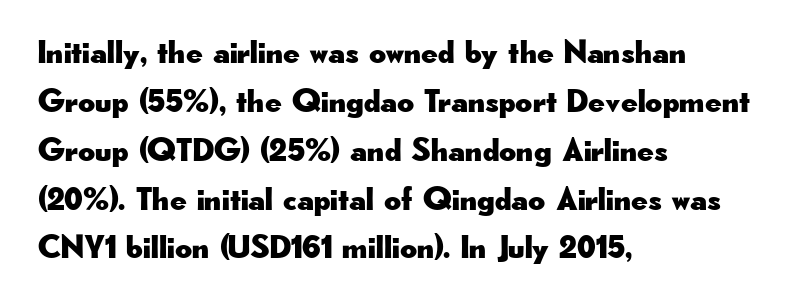
{"serif": "no", "italic": "no", "width": "wide", "stroke_contrast": "low", "x_height": "small", "monospaced": "no", "underline": "no", "align": "left", "line_spacing": "normal", "line_spacing_ratio": 1.48, "letter_spacing": "normal", "letter_spacing_em": 0.0, "glyph_px": 33}
